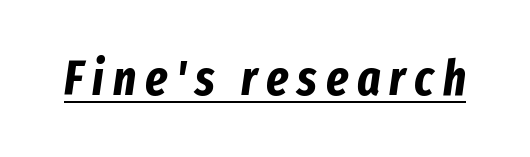
Q: Is the text bold? A: Yes.
Q: Is the text italic (slanted)? A: Yes, it leans right by about 8 degrees.
Q: Is the text underlined? A: Yes.
Q: Width (condensed, normal, or wide)? A: Condensed.
Q: Stroke contrast? A: Low.
Q: x-height? A: Medium.
Q: Monospaced? A: No.
